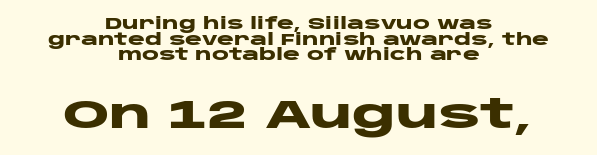
Heavy, bold letterforms. This is sans-serif lettering, the kind often seen on screens and signage. This sample has the flowing, uneven cadence of proportional lettering. Look at the tracking — it's just the regular setting, nothing added. Upright lettering throughout.
